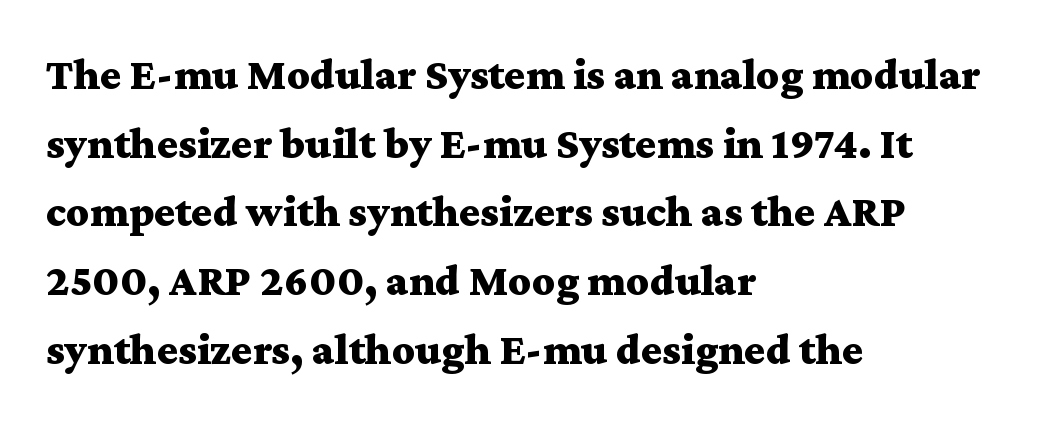
Do the letters lean? They stand straight. Students, observe: this is what conventionally led text looks like. A clean baseline with only descenders dipping below it. Characters follow at the spacing the type designer built in. The letters advance in unequal steps, a hallmark of proportional type. Teacher's note: observe the even left margin — that is flush-left alignment.
